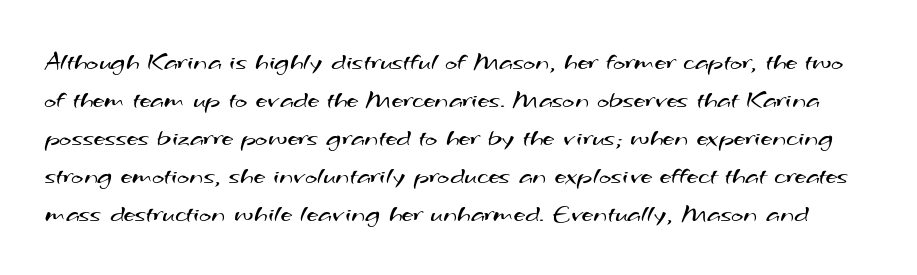
{"bold": "no", "underline": "no", "line_spacing": "normal", "line_spacing_ratio": 1.46, "letter_spacing": "normal", "letter_spacing_em": 0.0, "glyph_px": 26}
